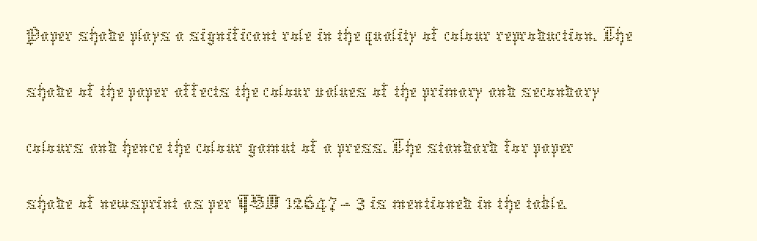
Compared with typical body copy, the letter spacing here is the same. A student would call this left alignment; a typographer would say flush left, rag right. Stroke thickness stays within the range of a standard reading face or lighter. Reading down the column, the eye jumps a familiar distance to each next line. The passage shown is not underscored anywhere. Looks like regular typesetting: each glyph gets only the width it needs.
